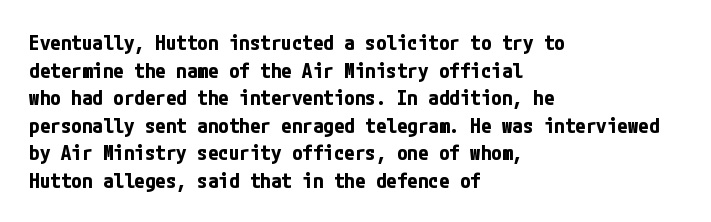
The image shows 21 px bold type, upright; set left-aligned, normal line spacing (1.31x), normal letter spacing, not underlined.
